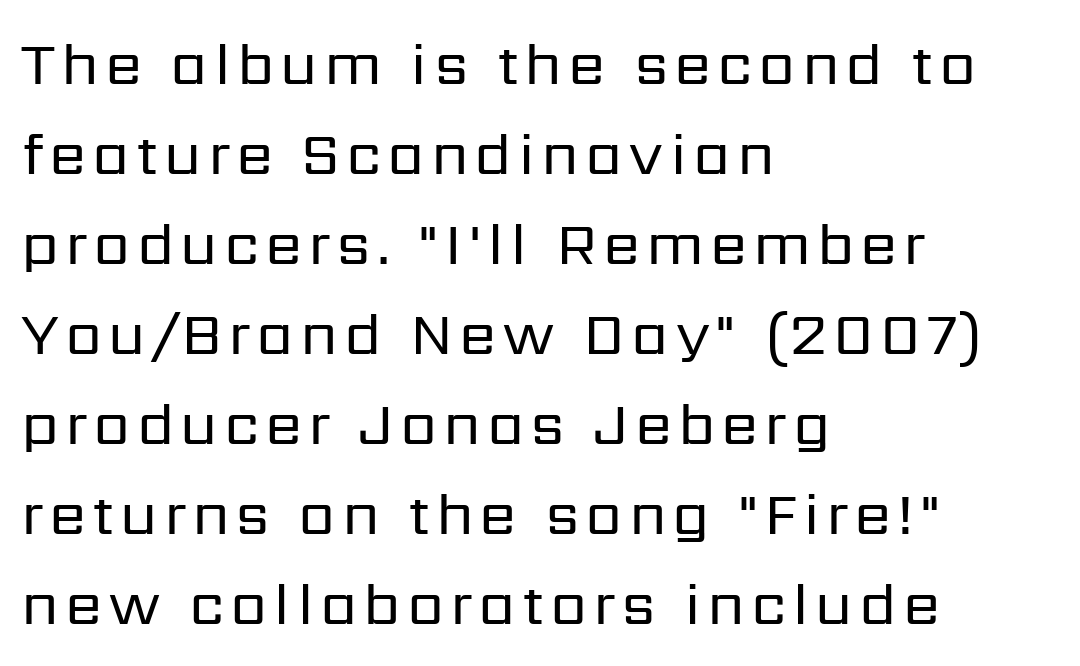
Is there any slant? The stems are plumb. Interline gaps are of average width in this sample. Bare-footed words on every line. The letters advance in unequal steps, a hallmark of proportional type.
